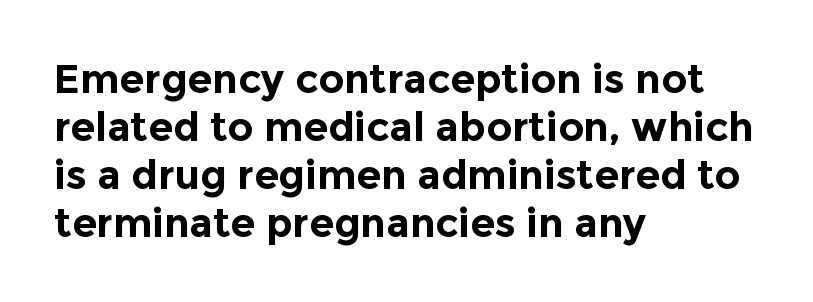
{"serif": "no", "italic": "no", "bold": "yes", "weight": "bold", "width": "normal", "x_height": "medium", "monospaced": "no", "underline": "no", "align": "left", "line_spacing_ratio": 1.2, "letter_spacing": "normal", "letter_spacing_em": 0.0, "glyph_px": 40}
